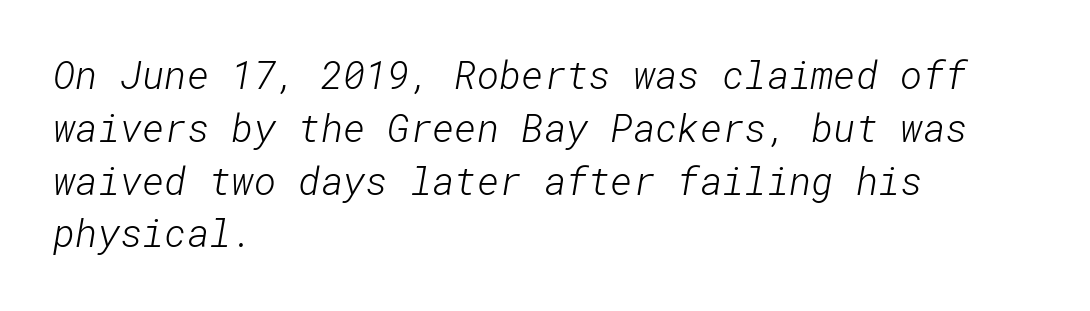
The image shows 38 px light sans-serif type; set left-aligned, normal line spacing (1.39x), normal letter spacing, not underlined; low stroke contrast and a medium x-height.
